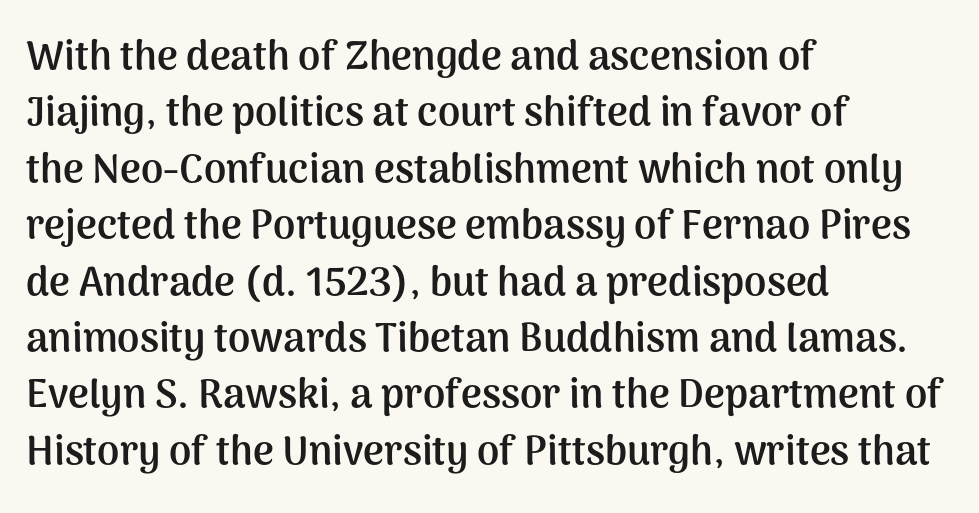
{"serif": "no", "italic": "no", "bold": "yes", "weight": "semibold", "width": "normal", "stroke_contrast": "medium", "x_height": "medium", "monospaced": "no", "underline": "no", "align": "left", "line_spacing": "normal", "line_spacing_ratio": 1.41, "letter_spacing": "normal", "letter_spacing_em": 0.0, "glyph_px": 40}
